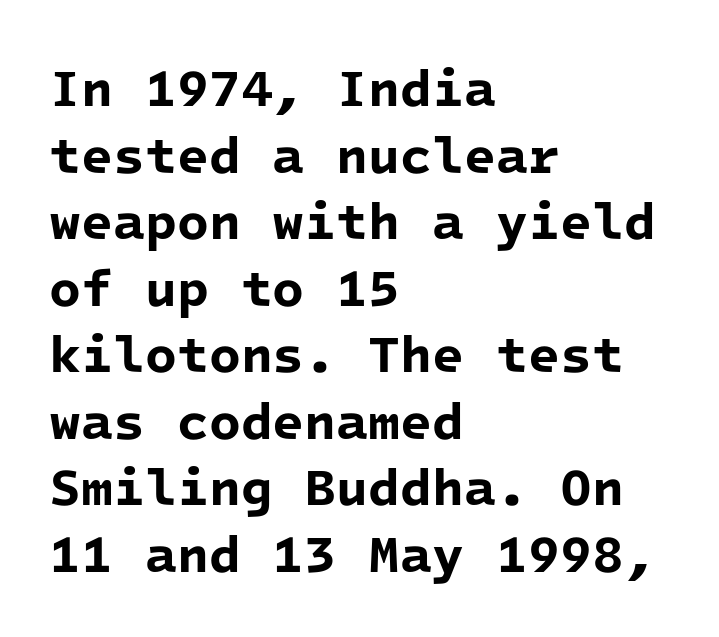
The image shows 52 px bold sans-serif type, monospaced; set left-aligned, normal line spacing (1.28x), normal letter spacing, not underlined; low stroke contrast and a medium x-height.
